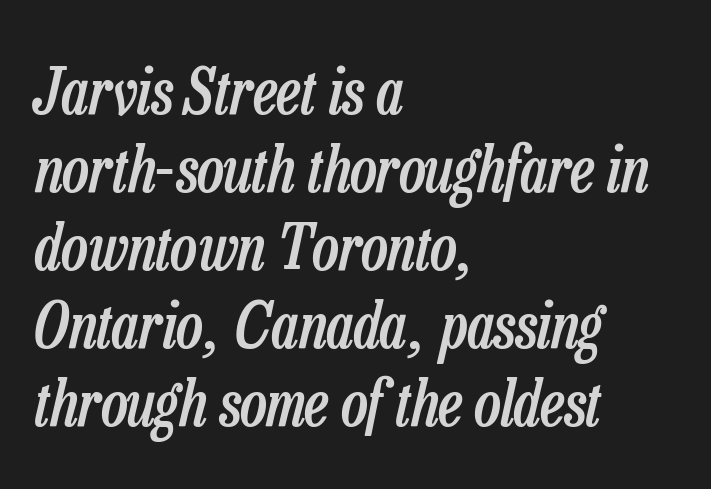
The image shows 63 px semibold, condensed type, italic (leaning right); set left-aligned, line spacing 1.24x, normal letter spacing, not underlined; low stroke contrast and a medium x-height.
